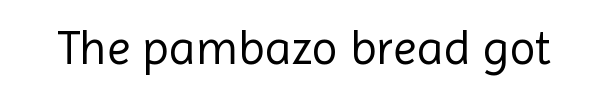
Q: Is the text bold? A: No.
Q: Is the text italic (slanted)? A: No, it is upright.
Q: Is the typeface a serif or a sans-serif typeface? A: Sans-serif.
Q: Is the text underlined? A: No.
Q: Is the spacing between letters normal or unusually wide? A: Normal.
Q: Width (condensed, normal, or wide)? A: Normal.
Q: x-height? A: Medium.
Q: Monospaced? A: No.
